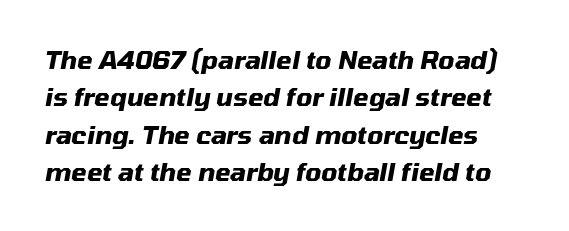
The image shows 25 px bold type, italic (leaning right); set normal line spacing (1.5x), normal letter spacing, not underlined.
